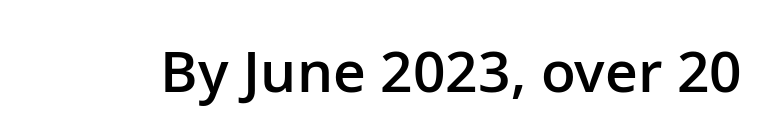
The image shows 57 px semibold sans-serif type, upright; set normal letter spacing, not underlined; low stroke contrast and a medium x-height.
